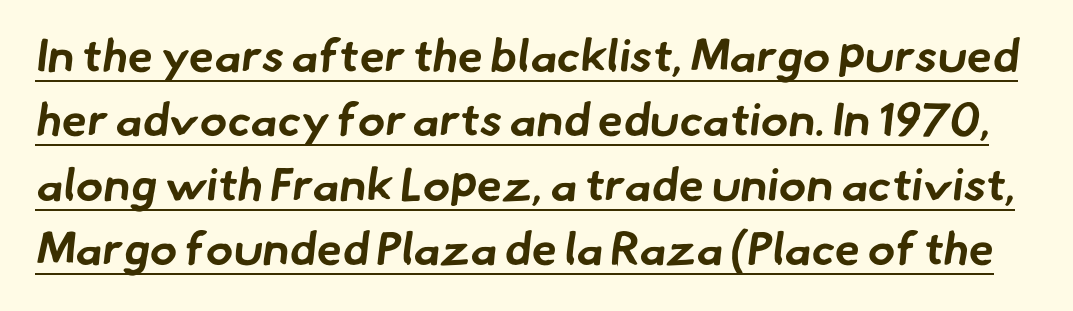
The image shows 46 px bold sans-serif type; set normal line spacing (1.4x), normal letter spacing, underlined; low stroke contrast and a small x-height.
